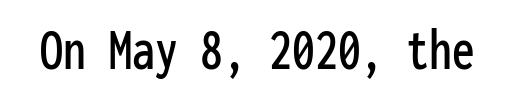
The image shows 61 px condensed sans-serif type, upright, monospaced; set normal letter spacing, not underlined; low stroke contrast and a medium x-height.
